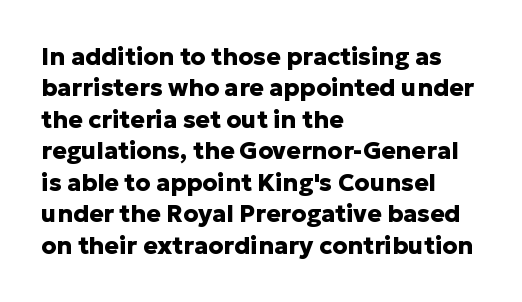
Q: Is the text bold? A: Yes.
Q: Is the text italic (slanted)? A: No, it is upright.
Q: Is the text underlined? A: No.
Q: How is the paragraph aligned? A: Left-aligned.
Q: Is the spacing between letters normal or unusually wide? A: Normal.
Q: Is the spacing between lines tight, normal or loose? A: Normal.
